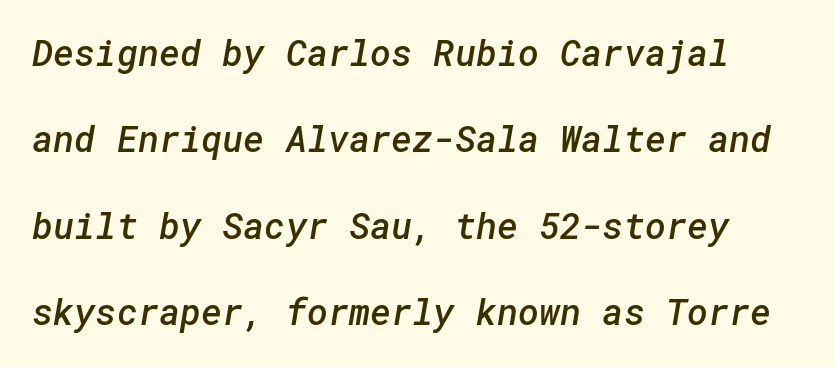
Summary of weight: moderately heavy, a semibold. Honestly, the rows look like they've been pulled way apart. The area under the type is left untouched. Does extra space separate the letters? No, they use regular spacing. You can tell from the bare stems that sans-serif type was used.
